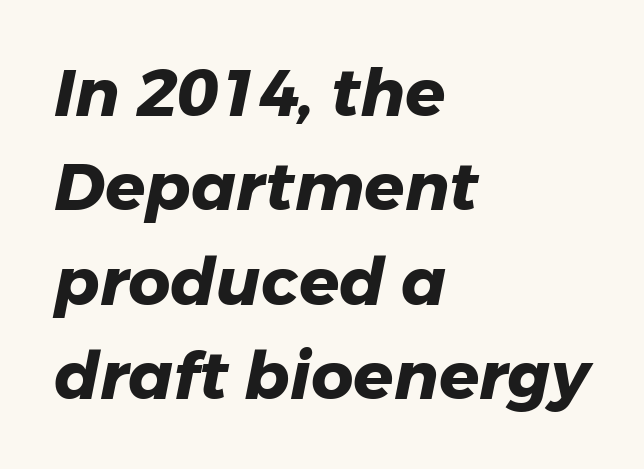
The image shows 66 px heavy sans-serif type; set left-aligned, normal line spacing (1.43x), normal letter spacing, not underlined; low stroke contrast and a medium x-height.
